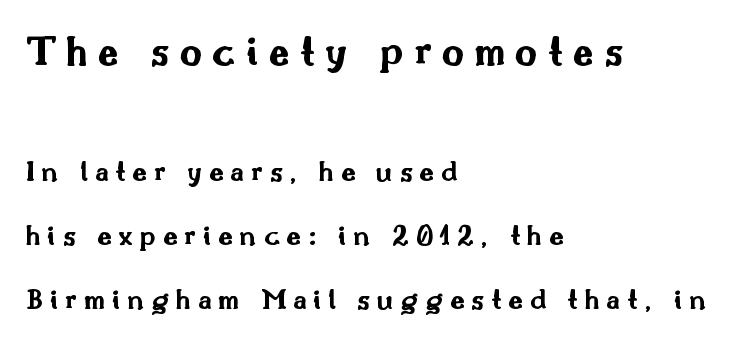
Is this a fixed-width face? No — the glyphs have proportional, varying widths. The rag falls on the right side of this text block. The specimen reads as upright at a glance. Descender tails drop into unmarked territory. The passage shown is emphatically bold. You could fit nearly another row in the gap between these rows.
